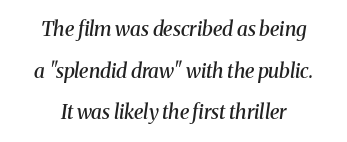
Compared with a flush-left layout, this one balances lines on the center instead. The characters look somewhat weighty, a semibold short of true bold. Rows of type keep a wide berth in the vertical direction. This sample uses an oblique cut, with every glyph tilted off the vertical. Descenders are the only things crossing below the line.
